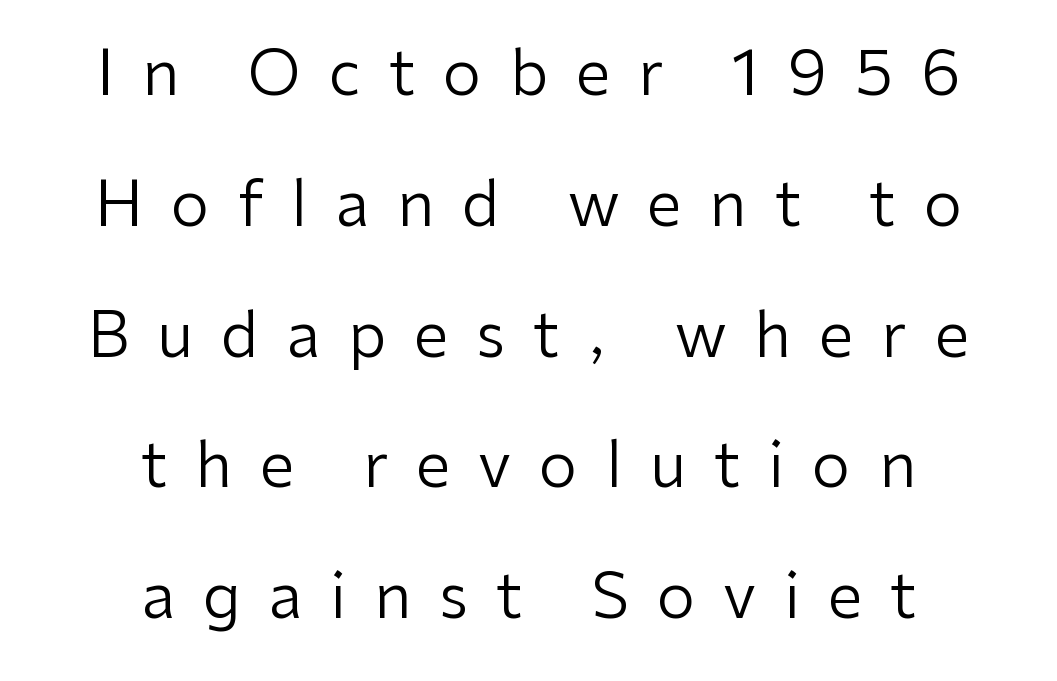
Q: Is the text bold? A: No.
Q: Is the text italic (slanted)? A: No, it is upright.
Q: Is the typeface a serif or a sans-serif typeface? A: Sans-serif.
Q: Is the text underlined? A: No.
Q: How is the paragraph aligned? A: Centered.
Q: Is the spacing between letters normal or unusually wide? A: Unusually wide.
Q: Is the spacing between lines tight, normal or loose? A: Loose.
Q: Width (condensed, normal, or wide)? A: Normal.
Q: Stroke contrast? A: Low.
Q: x-height? A: Medium.
Q: Monospaced? A: No.
